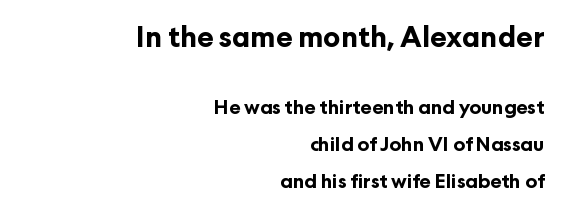
The image shows 28 px bold sans-serif type, upright; set right-aligned, loose line spacing (1.93x), normal letter spacing, not underlined; the first (top) block is 1.47x larger; low stroke contrast and a medium x-height.
